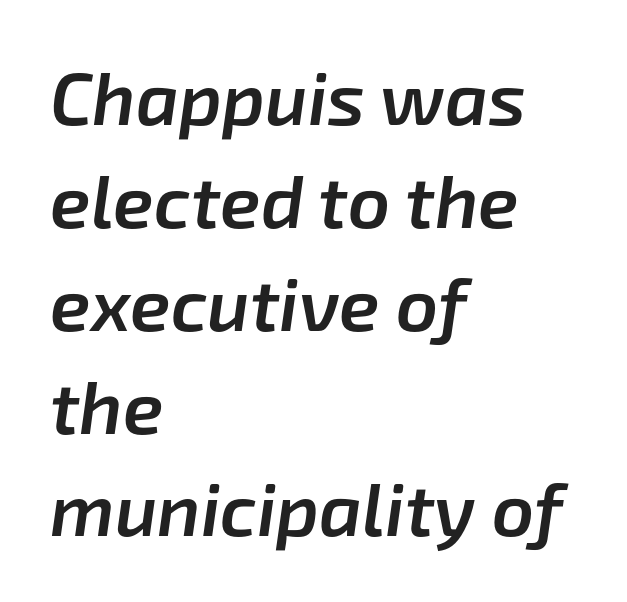
The image shows 74 px semibold type, italic (leaning right); set left-aligned, normal line spacing (1.39x), normal letter spacing, not underlined; low stroke contrast and a medium x-height.
